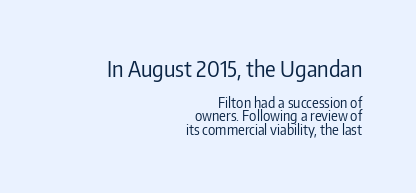
The image shows 22 px text type, upright; set right-aligned, tight line spacing (0.96x), normal letter spacing, not underlined; the first (top) block is 1.57x larger.
